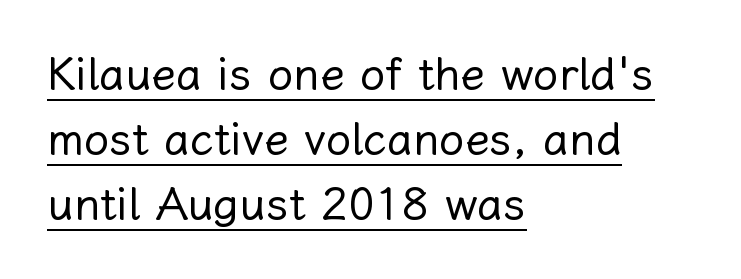
Q: Is the text bold? A: No.
Q: Is the text italic (slanted)? A: No, it is upright.
Q: Is the text underlined? A: Yes.
Q: How is the paragraph aligned? A: Left-aligned.
Q: Is the spacing between letters normal or unusually wide? A: Normal.
Q: Is the spacing between lines tight, normal or loose? A: Normal.
Q: Width (condensed, normal, or wide)? A: Normal.
Q: Stroke contrast? A: Low.
Q: x-height? A: Medium.
Q: Monospaced? A: No.
